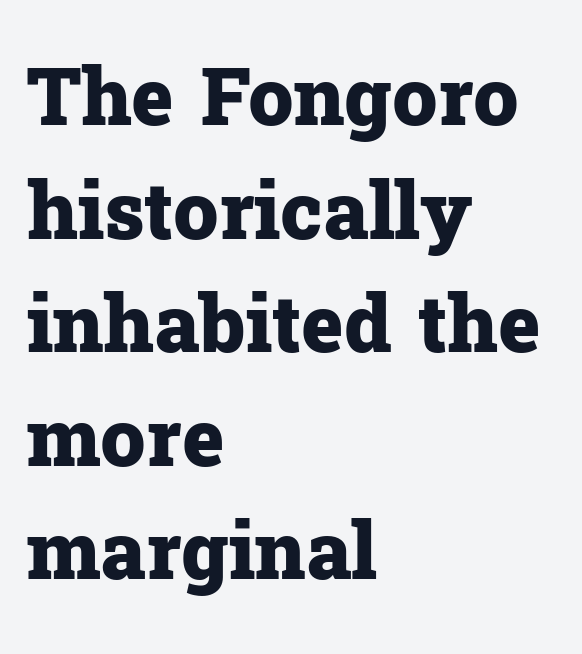
The image shows 80 px heavy serif type, upright; set left-aligned, normal line spacing (1.42x), normal letter spacing, not underlined; low stroke contrast and a medium x-height.
